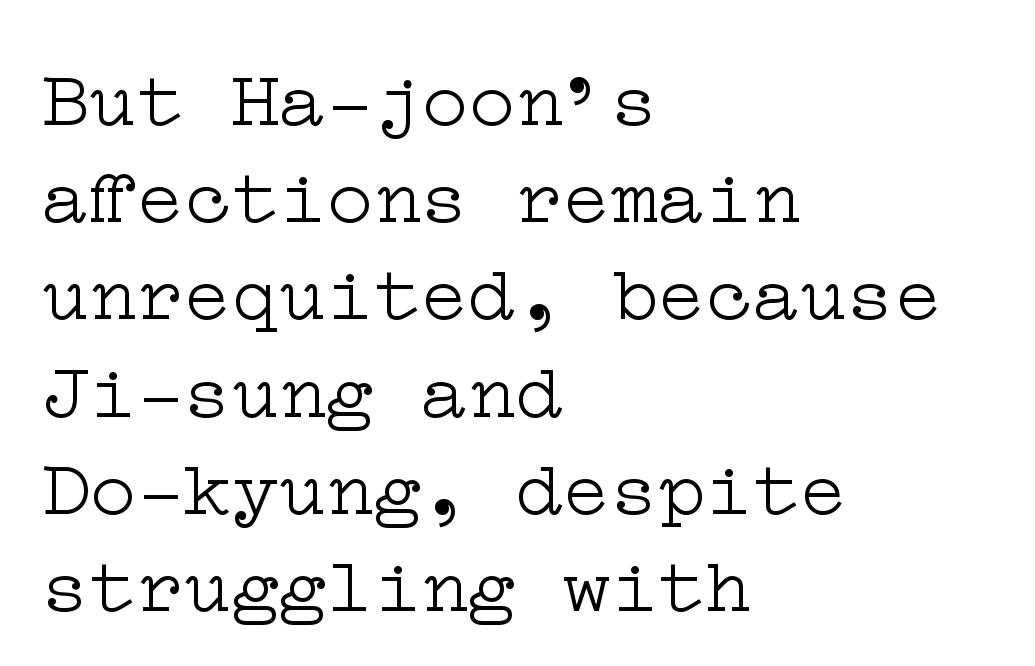
Is the block centered? No — it sits flush against the left margin. Check where the strokes stop: tiny serifs finish them off. Do the letters lean? They stand straight. Each stroke keeps to a modest, everyday thickness or less.
